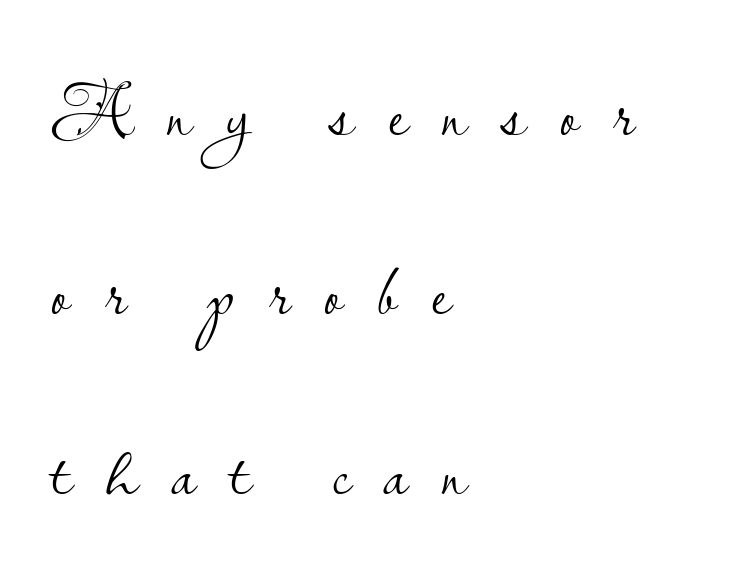
Glyph-to-glyph distance is far greater than everyday printed text. A typesetter would call this proportional, since set widths differ per character. Caption: face not bold, strokes unweighted. The setting favours the left margin, as ordinary paragraphs usually do. Quick note: interline space is abundant. Classification — sans serif.
